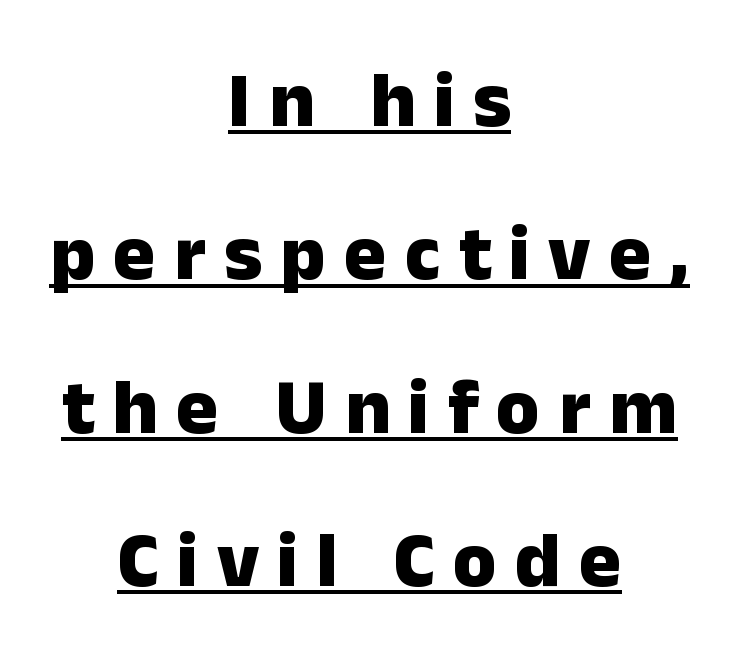
Students, observe the line beneath the letters — that is underlining. Layout note: lines centered. The specimen reads as upright at a glance. Compared with an ordinary text face, these strokes are far heavier — a full bold. Serif or sans? Sans — the stroke terminals are bare. Compared with typical body copy, the letter spacing here is much looser.
